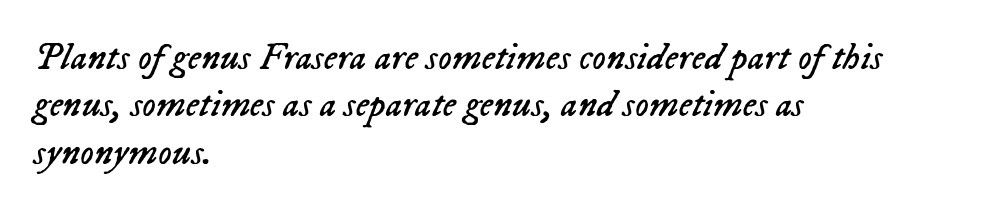
The image shows 38 px regular-weight type, italic (leaning right); set left-aligned, normal line spacing (1.25x), normal letter spacing, not underlined; low stroke contrast and a medium x-height.
